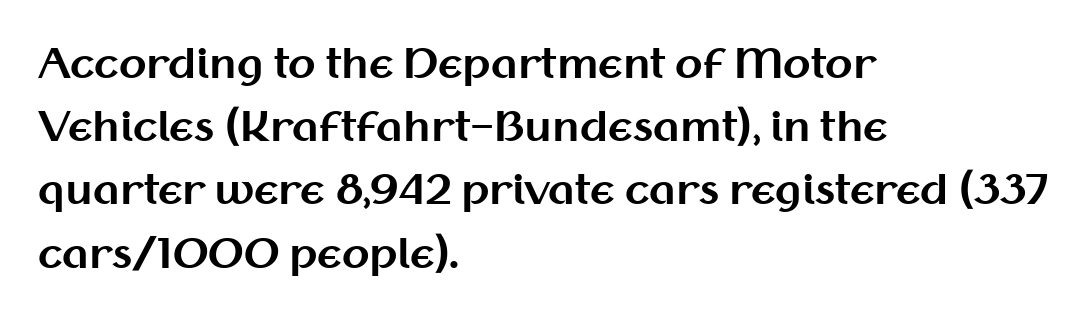
The characters display no serif detailing; their extremities are plain. Is there much room between lines? A standard amount, neither cramped nor airy. A typesetter would call this proportional, since set widths differ per character. Caption: multi-line text, flush left, ragged right. A roman cut, with each character standing at attention. Any mark beneath the type? The region is blank.
